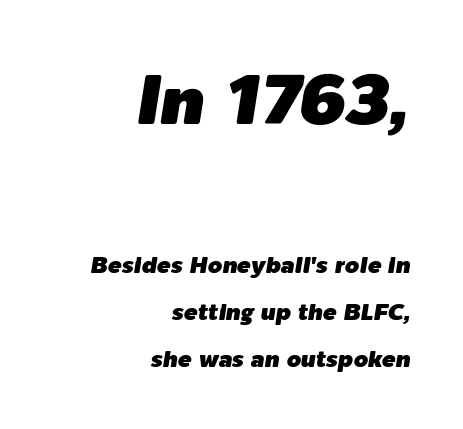
The image shows 69 px text type, italic (leaning right); set right-aligned, loose line spacing (2.05x), normal letter spacing, not underlined; the first (top) block is 3.0x larger; low stroke contrast and a medium x-height.
